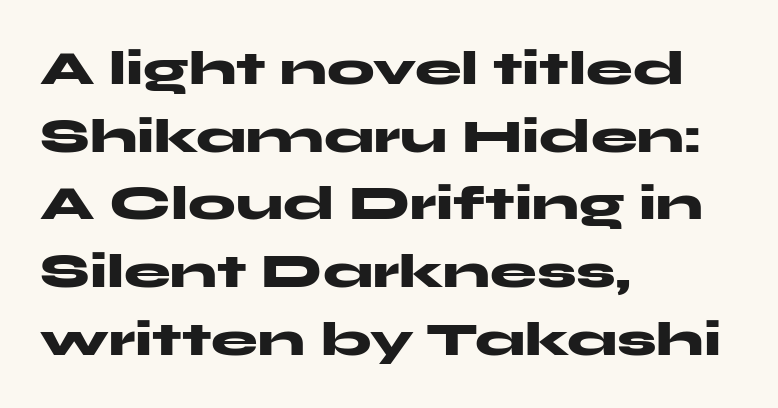
Q: Is the text bold? A: Yes.
Q: Is the text italic (slanted)? A: No, it is upright.
Q: Is the typeface a serif or a sans-serif typeface? A: Sans-serif.
Q: Is the text underlined? A: No.
Q: How is the paragraph aligned? A: Left-aligned.
Q: Is the spacing between letters normal or unusually wide? A: Normal.
Q: Is the spacing between lines tight, normal or loose? A: Normal.
Q: Width (condensed, normal, or wide)? A: Wide.
Q: Stroke contrast? A: Medium.
Q: x-height? A: Medium.
Q: Monospaced? A: No.
